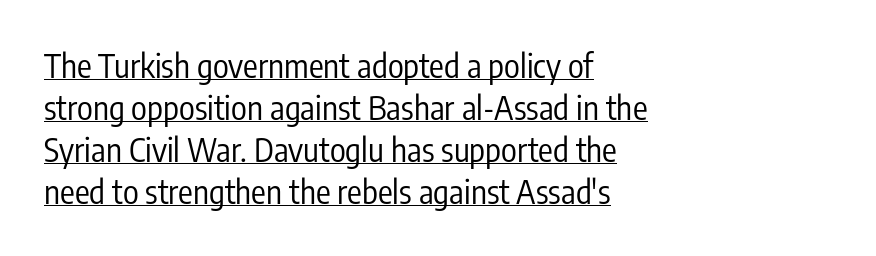
Q: Is the text bold? A: No.
Q: Is the text italic (slanted)? A: No, it is upright.
Q: Is the typeface a serif or a sans-serif typeface? A: Sans-serif.
Q: Is the text underlined? A: Yes.
Q: How is the paragraph aligned? A: Left-aligned.
Q: Is the spacing between letters normal or unusually wide? A: Normal.
Q: Is the spacing between lines tight, normal or loose? A: Normal.
Q: Width (condensed, normal, or wide)? A: Condensed.
Q: Stroke contrast? A: Low.
Q: x-height? A: Medium.
Q: Monospaced? A: No.
